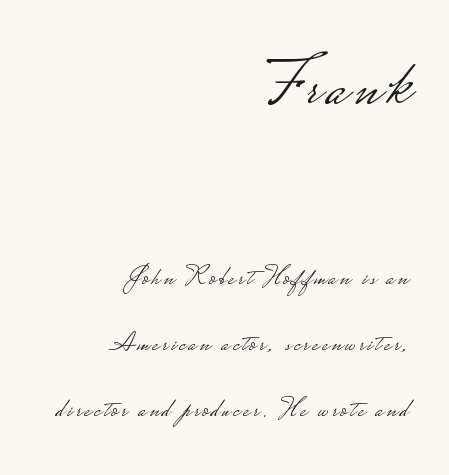
{"serif": "no", "bold": "no", "weight": "light", "width": "wide", "stroke_contrast": "low", "monospaced": "no", "underline": "no", "align": "right", "line_spacing": "loose", "line_spacing_ratio": 2.44, "larger_block": "first", "size_ratio": 2.48, "glyph_px": 67}
